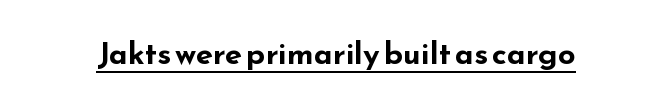
The image shows 31 px bold, wide sans-serif type, upright; set normal letter spacing, underlined; low stroke contrast and a small x-height.
